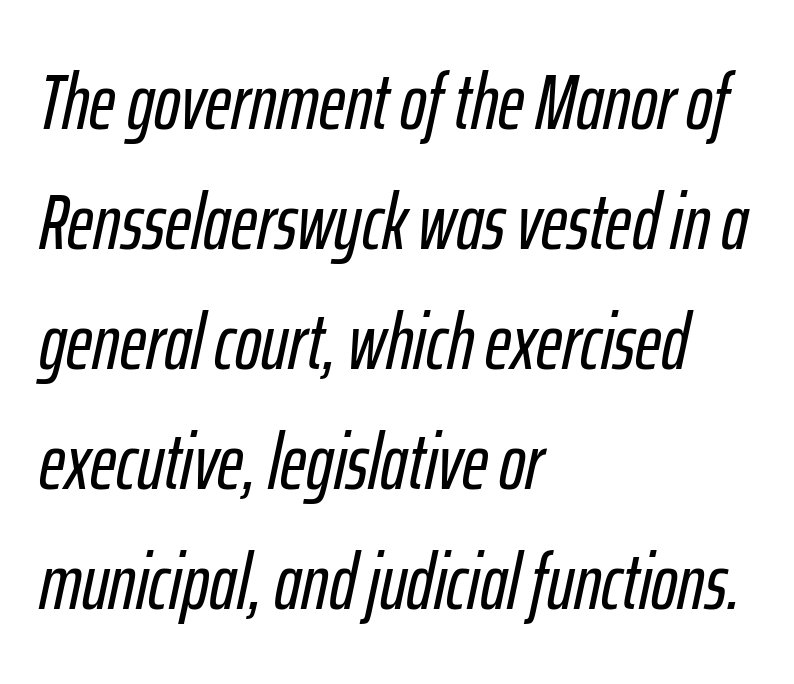
The image shows 79 px condensed type, italic (leaning right); set left-aligned, normal line spacing (1.52x), normal letter spacing, not underlined; low stroke contrast and a medium x-height.
